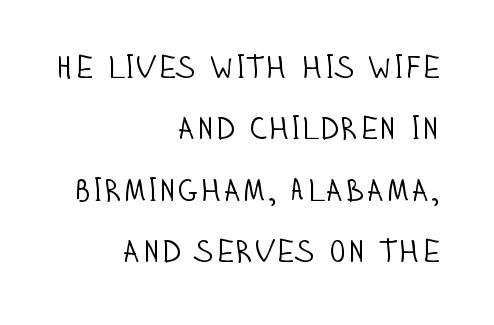
Q: Is the text bold? A: No.
Q: Is the text italic (slanted)? A: No, it is upright.
Q: Is the typeface a serif or a sans-serif typeface? A: Sans-serif.
Q: Is the text underlined? A: No.
Q: How is the paragraph aligned? A: Right-aligned.
Q: Is the spacing between letters normal or unusually wide? A: Normal.
Q: Is the spacing between lines tight, normal or loose? A: Loose.
Q: Width (condensed, normal, or wide)? A: Condensed.
Q: Stroke contrast? A: Low.
Q: x-height? A: Large.
Q: Monospaced? A: No.
